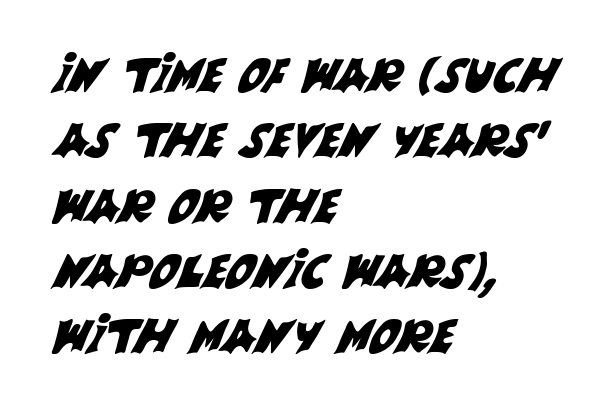
The image shows 46 px sans-serif type; set left-aligned, normal line spacing (1.42x), normal letter spacing, not underlined; medium stroke contrast and a large x-height.
